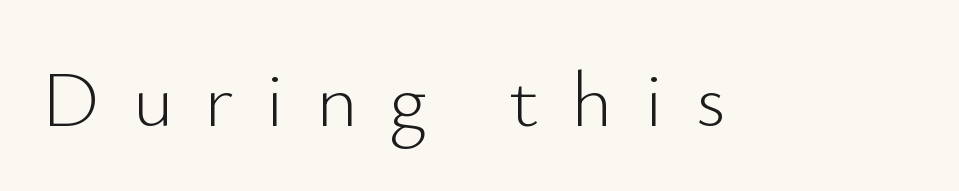
{"serif": "no", "italic": "no", "bold": "no", "weight": "light", "width": "normal", "stroke_contrast": "low", "x_height": "small", "monospaced": "no", "underline": "no", "letter_spacing": "wide", "letter_spacing_em": 0.39, "glyph_px": 80}
